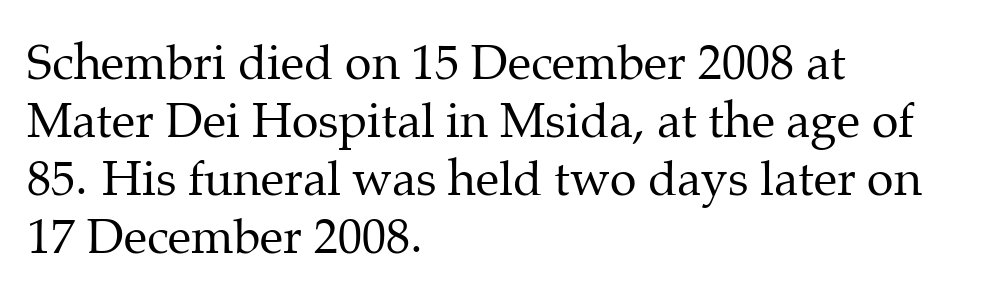
The image shows 48 px regular-weight serif type, upright; set left-aligned, line spacing 1.21x, normal letter spacing, not underlined; medium stroke contrast and a medium x-height.
